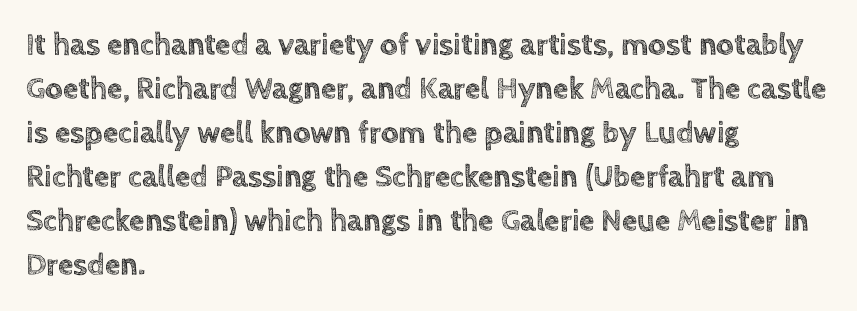
Q: Is the text italic (slanted)? A: No, it is upright.
Q: Is the text underlined? A: No.
Q: How is the paragraph aligned? A: Left-aligned.
Q: Is the spacing between letters normal or unusually wide? A: Normal.
Q: Is the spacing between lines tight, normal or loose? A: Normal.
Q: Width (condensed, normal, or wide)? A: Normal.
Q: x-height? A: Large.
Q: Monospaced? A: No.
